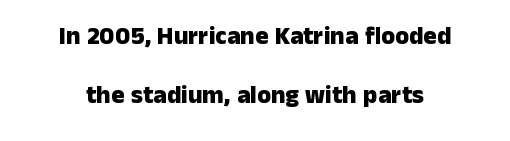
{"italic": "no", "bold": "yes", "underline": "no", "line_spacing": "loose", "line_spacing_ratio": 2.38, "letter_spacing": "normal", "letter_spacing_em": 0.0, "glyph_px": 25}
